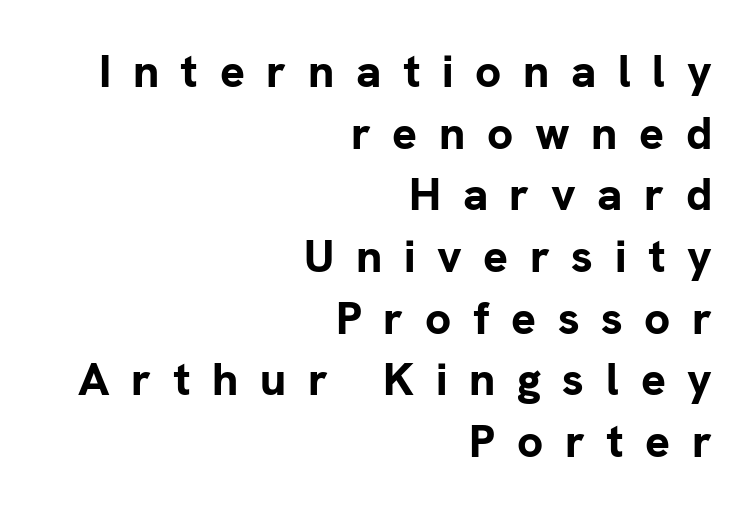
Q: Is the text bold? A: Yes.
Q: Is the text italic (slanted)? A: No, it is upright.
Q: Is the typeface a serif or a sans-serif typeface? A: Sans-serif.
Q: Is the text underlined? A: No.
Q: How is the paragraph aligned? A: Right-aligned.
Q: Is the spacing between letters normal or unusually wide? A: Unusually wide.
Q: Is the spacing between lines tight, normal or loose? A: Normal.
Q: Width (condensed, normal, or wide)? A: Normal.
Q: Stroke contrast? A: Low.
Q: x-height? A: Medium.
Q: Monospaced? A: No.
